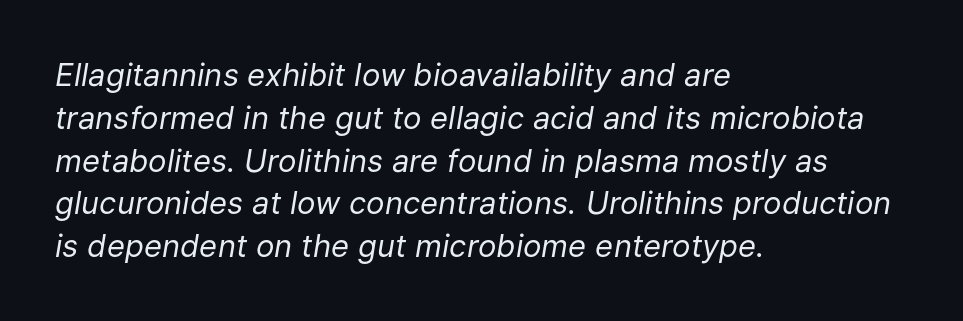
The image shows 31 px regular-weight type, italic (leaning right); set left-aligned, normal line spacing (1.38x), normal letter spacing, not underlined; low stroke contrast and a medium x-height.
